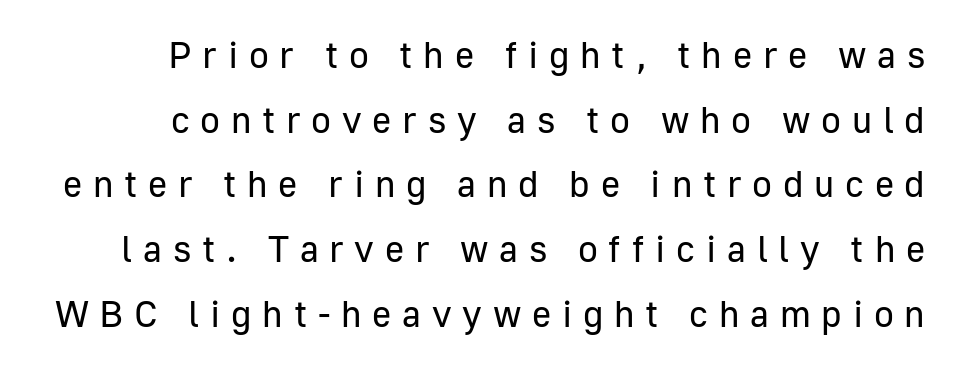
Serifs: no, the terminals of the letterforms are clean. The text block is weighted toward the right margin, trailing off unevenly leftward. Vertical strokes here are truly vertical. Is the type heavy? It reads as light-to-regular instead. Each letter keeps its own natural width here, so spacing adapts to shape. Quick note: underline off.
